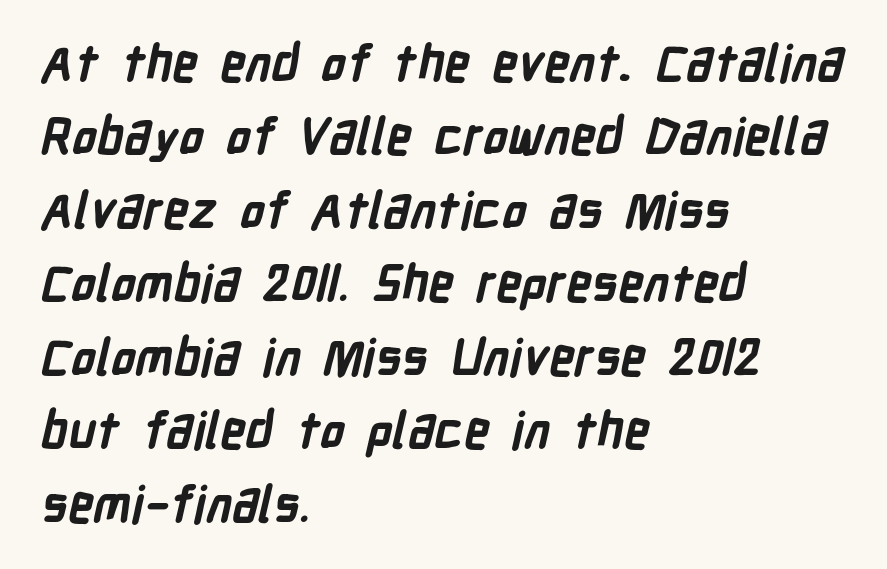
Q: Is the text bold? A: Yes.
Q: Is the typeface a serif or a sans-serif typeface? A: Sans-serif.
Q: Is the text underlined? A: No.
Q: How is the paragraph aligned? A: Left-aligned.
Q: Is the spacing between letters normal or unusually wide? A: Normal.
Q: Is the spacing between lines tight, normal or loose? A: Normal.
Q: Width (condensed, normal, or wide)? A: Condensed.
Q: Stroke contrast? A: Low.
Q: x-height? A: Medium.
Q: Monospaced? A: No.
